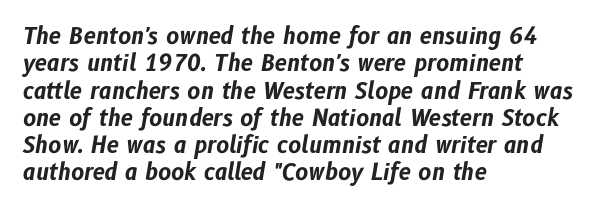
Q: Is the text bold? A: Yes.
Q: Is the text italic (slanted)? A: Yes, it leans right by about 10 degrees.
Q: Is the text underlined? A: No.
Q: How is the paragraph aligned? A: Left-aligned.
Q: Is the spacing between letters normal or unusually wide? A: Normal.
